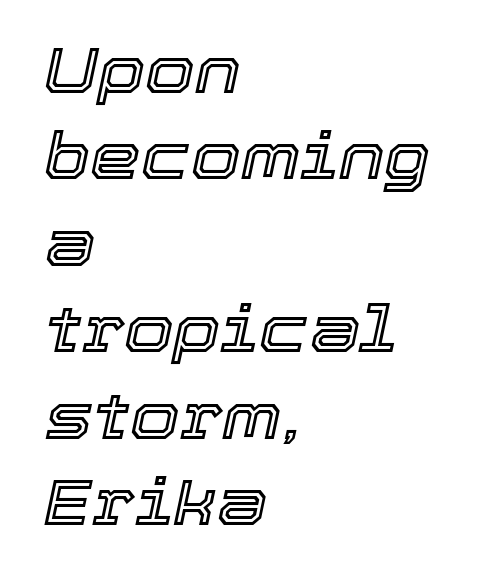
The image shows 64 px text type, italic (leaning right); set left-aligned, normal line spacing (1.35x), normal letter spacing, not underlined; a medium x-height.
